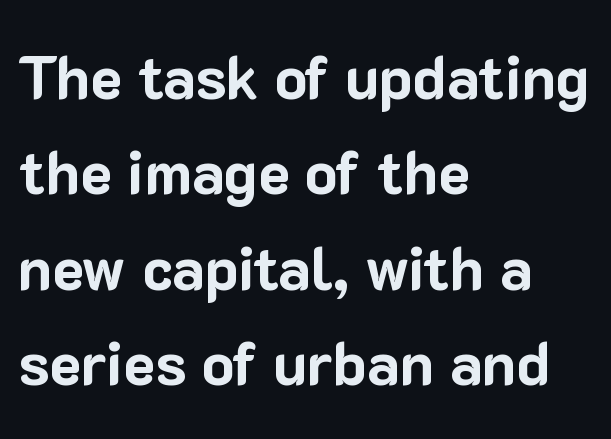
Standard letterfit; no display-style spreading of the glyphs. Proportional: the letters do not fall into vertical columns. If you drew a line through each stem, it would be perfectly vertical. The words here are not underlined.
